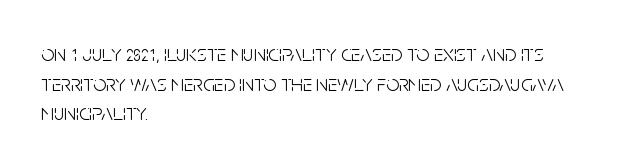
The lines sit at an ordinary, default distance from one another. The rag falls on the right side of this text block. The characters are drawn with everyday or finer stroke widths. Descender tails drop into unmarked territory.
